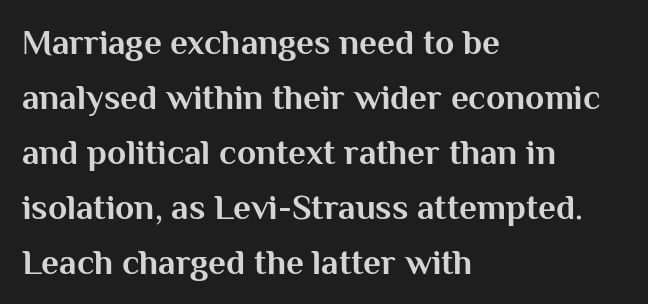
The image shows 35 px bold sans-serif type, upright; set left-aligned, normal line spacing (1.57x), normal letter spacing, not underlined; medium stroke contrast and a medium x-height.
